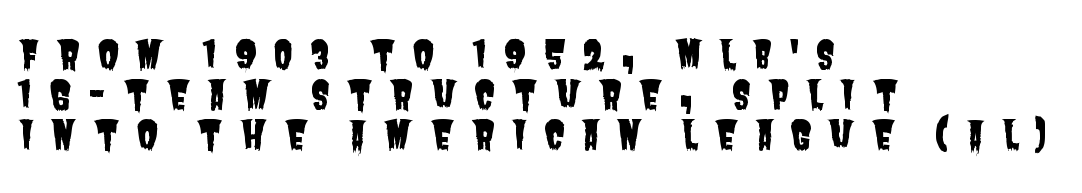
Q: Is the typeface a serif or a sans-serif typeface? A: Sans-serif.
Q: Is the text underlined? A: No.
Q: How is the paragraph aligned? A: Left-aligned.
Q: Is the spacing between letters normal or unusually wide? A: Unusually wide.
Q: Is the spacing between lines tight, normal or loose? A: Tight.
Q: Width (condensed, normal, or wide)? A: Condensed.
Q: Stroke contrast? A: Low.
Q: x-height? A: Large.
Q: Monospaced? A: No.
